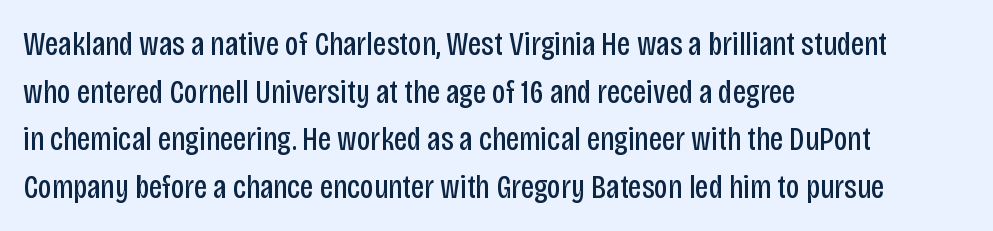
The image shows 34 px regular-weight, condensed sans-serif type, upright; set left-aligned, normal line spacing (1.4x), normal letter spacing, not underlined; low stroke contrast and a large x-height.
